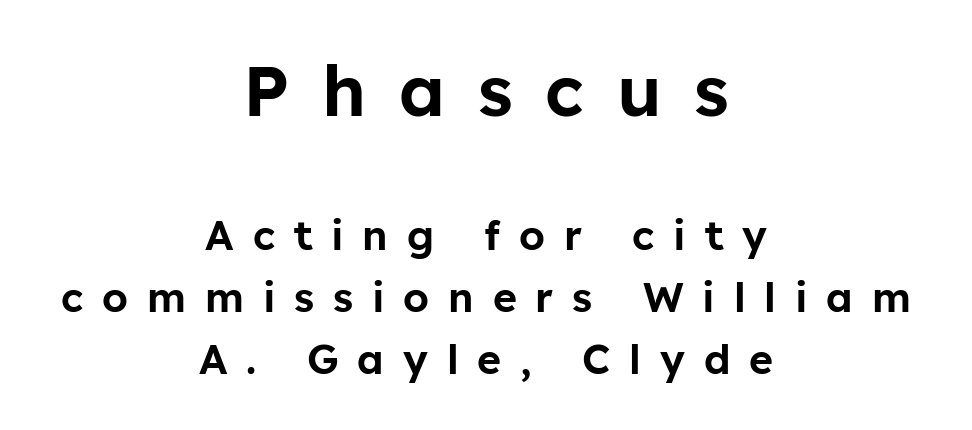
{"serif": "no", "italic": "no", "width": "normal", "stroke_contrast": "low", "x_height": "medium", "monospaced": "no", "underline": "no", "align": "center", "line_spacing": "normal", "line_spacing_ratio": 1.51, "letter_spacing": "wide", "letter_spacing_em": 0.46, "larger_block": "first", "size_ratio": 1.73, "glyph_px": 71}
